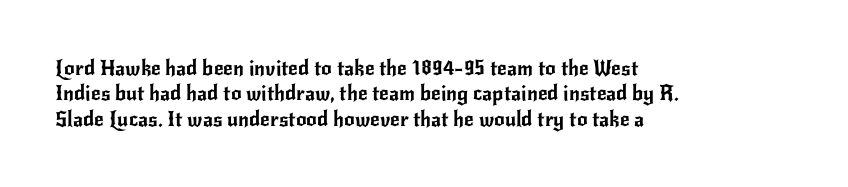
Q: Is the text italic (slanted)? A: No, it is upright.
Q: Is the text underlined? A: No.
Q: How is the paragraph aligned? A: Left-aligned.
Q: Is the spacing between letters normal or unusually wide? A: Normal.
